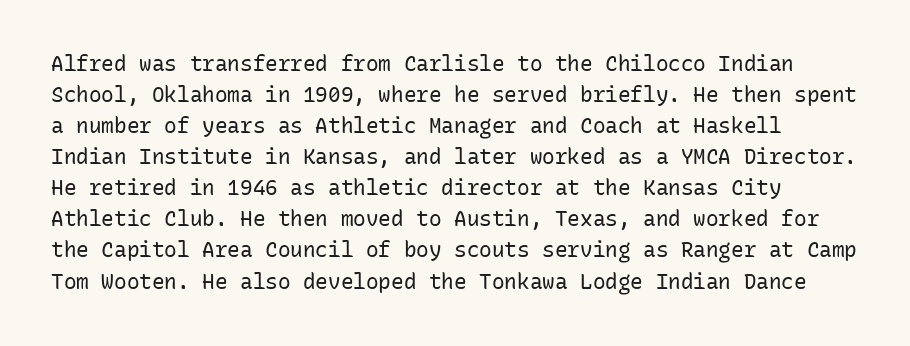
The image shows 21 px text type, upright; set normal line spacing (1.48x), normal letter spacing, not underlined.
